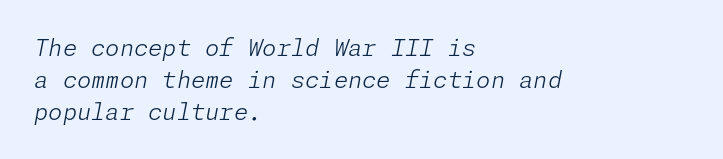
{"italic": "yes", "lean": "right", "slant_degrees": 11, "bold": "no", "underline": "no", "align": "left", "line_spacing": "normal", "line_spacing_ratio": 1.39, "letter_spacing": "normal", "letter_spacing_em": 0.0, "glyph_px": 23}
